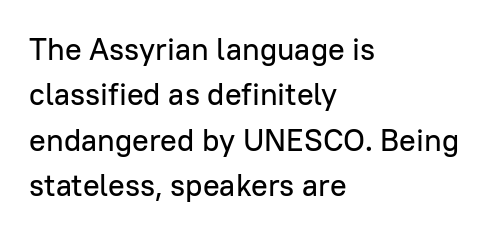
Q: Is the text italic (slanted)? A: No, it is upright.
Q: Is the typeface a serif or a sans-serif typeface? A: Sans-serif.
Q: Is the text underlined? A: No.
Q: How is the paragraph aligned? A: Left-aligned.
Q: Is the spacing between letters normal or unusually wide? A: Normal.
Q: Is the spacing between lines tight, normal or loose? A: Normal.
Q: Width (condensed, normal, or wide)? A: Normal.
Q: Stroke contrast? A: Low.
Q: x-height? A: Medium.
Q: Monospaced? A: No.
